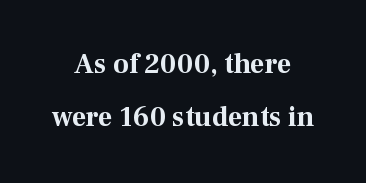
Q: Is the text bold? A: Yes.
Q: Is the text italic (slanted)? A: No, it is upright.
Q: Is the typeface a serif or a sans-serif typeface? A: Serif.
Q: Is the text underlined? A: No.
Q: How is the paragraph aligned? A: Centered.
Q: Is the spacing between letters normal or unusually wide? A: Normal.
Q: Is the spacing between lines tight, normal or loose? A: Loose.
Q: Width (condensed, normal, or wide)? A: Normal.
Q: Stroke contrast? A: Medium.
Q: x-height? A: Medium.
Q: Monospaced? A: No.
